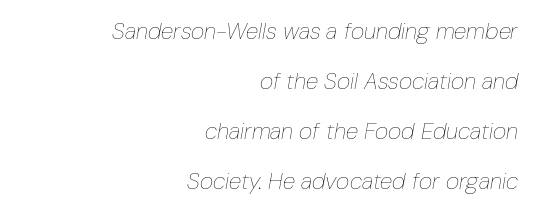
Observe the ordinary spacing: letters are neighbours, not strangers. Each line ends at the same right margin while the left side varies. Letters have the restrained weight of plain body copy at most. Horizontal bands of white between lines are thick stripes.
